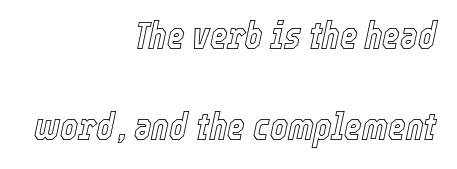
Q: Is the text italic (slanted)? A: Yes, it leans right by about 12 degrees.
Q: Is the text underlined? A: No.
Q: How is the paragraph aligned? A: Right-aligned.
Q: Is the spacing between letters normal or unusually wide? A: Normal.
Q: Is the spacing between lines tight, normal or loose? A: Loose.
Q: Width (condensed, normal, or wide)? A: Condensed.
Q: x-height? A: Medium.
Q: Monospaced? A: No.
